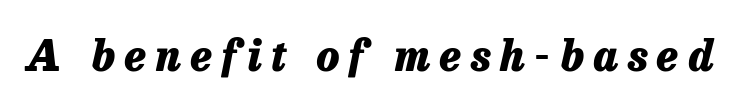
The passage shown is typed in a proportional face where columns would drift. The words here are not underlined. Observe the wide spacing: letters keep a clear distance from each other. You can tell it's italic because the verticals aren't actually vertical. How heavy is the stroke? Heavy — this is a bold.
